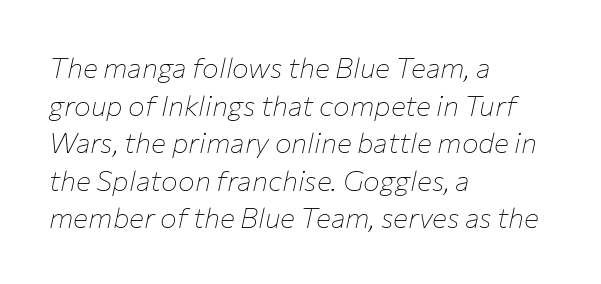
{"italic": "yes", "lean": "right", "slant_degrees": 12, "bold": "no", "weight": "thin", "width": "normal", "stroke_contrast": "low", "x_height": "medium", "monospaced": "no", "underline": "no", "align": "left", "line_spacing": "normal", "line_spacing_ratio": 1.34, "letter_spacing": "normal", "letter_spacing_em": 0.0, "glyph_px": 28}
